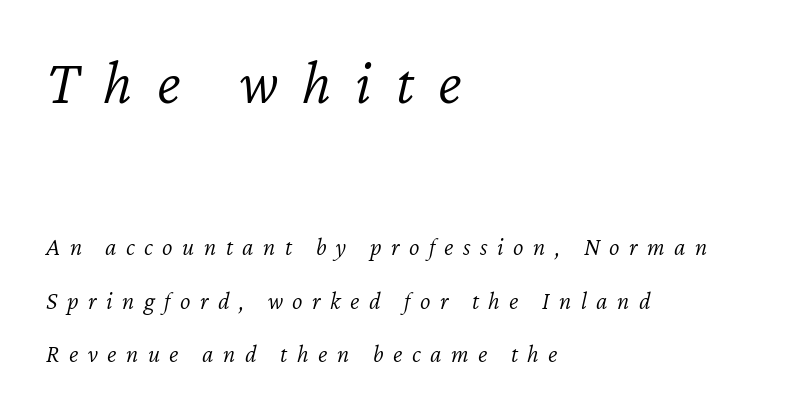
Q: Is the text bold? A: No.
Q: Is the text italic (slanted)? A: Yes, it leans right by about 12 degrees.
Q: Is the text underlined? A: No.
Q: How is the paragraph aligned? A: Left-aligned.
Q: Is the spacing between letters normal or unusually wide? A: Unusually wide.
Q: Is the spacing between lines tight, normal or loose? A: Loose.
Q: Which block of text is set in a larger size, the first (top) or the second (bottom)? A: The first (top) one.
Q: Width (condensed, normal, or wide)? A: Normal.
Q: Stroke contrast? A: Low.
Q: x-height? A: Medium.
Q: Monospaced? A: No.
